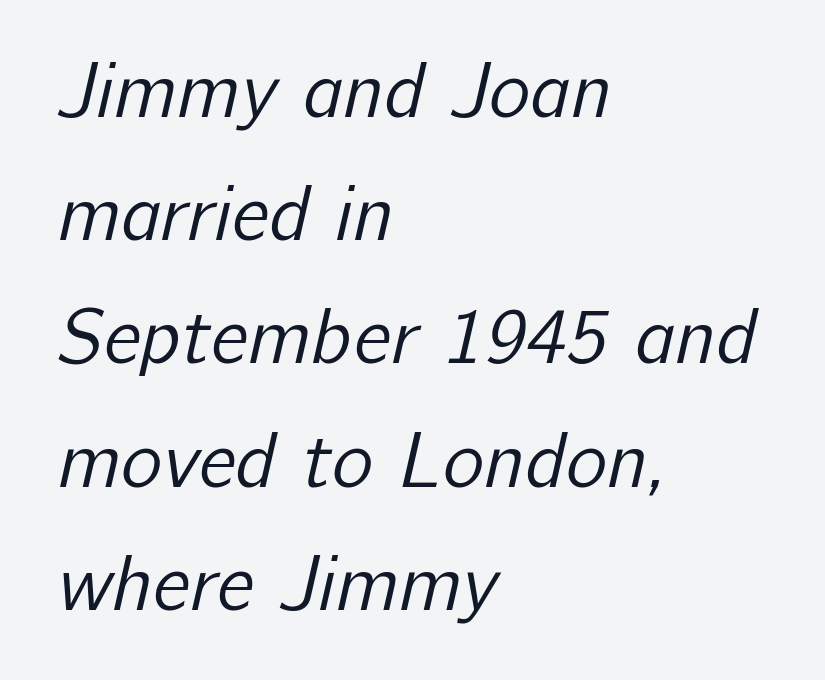
The image shows 78 px regular-weight sans-serif type; set left-aligned, normal line spacing (1.58x), normal letter spacing, not underlined; low stroke contrast and a medium x-height.
